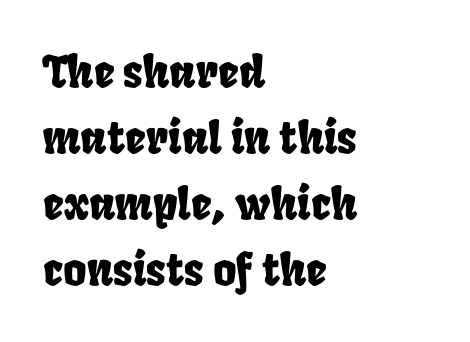
The image shows 45 px condensed type; set left-aligned, normal line spacing (1.47x), normal letter spacing, not underlined; low stroke contrast and a large x-height.
